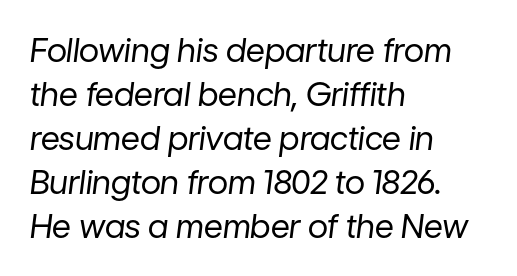
The image shows 33 px regular-weight type, italic (leaning right); set left-aligned, normal line spacing (1.33x), normal letter spacing, not underlined; low stroke contrast and a medium x-height.
